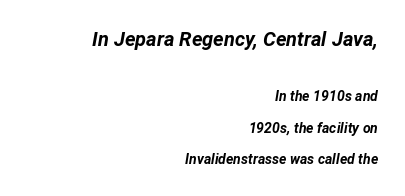
Caption: standard tracking, unaltered. A dark, heavy texture on the line: the type is bold. Successive baselines arrive slowly, with a big drop between each. The baseline area is clear. Does the bottom block carry the larger type? No, the top block does.
